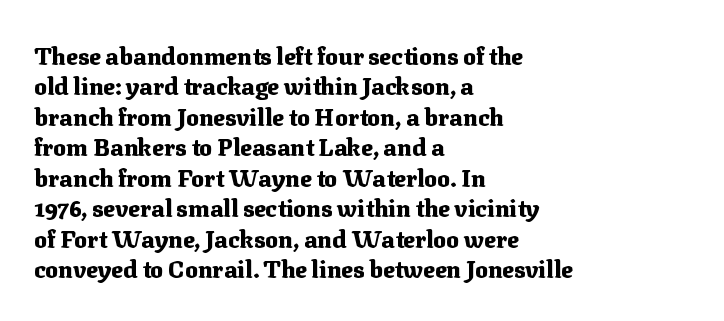
Q: Is the text bold? A: Yes.
Q: Is the text italic (slanted)? A: No, it is upright.
Q: Is the text underlined? A: No.
Q: How is the paragraph aligned? A: Left-aligned.
Q: Is the spacing between letters normal or unusually wide? A: Normal.
Q: Is the spacing between lines tight, normal or loose? A: Normal.
